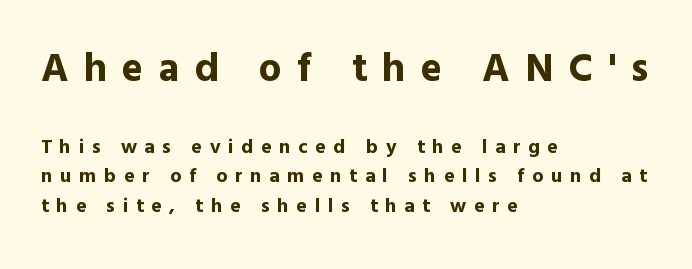
{"serif": "no", "italic": "no", "bold": "yes", "weight": "bold", "width": "normal", "x_height": "medium", "monospaced": "no", "underline": "no", "align": "left", "line_spacing": "normal", "line_spacing_ratio": 1.49, "letter_spacing": "wide", "letter_spacing_em": 0.38, "larger_block": "first", "size_ratio": 2.0, "glyph_px": 40}
